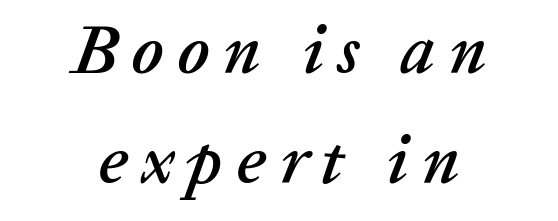
Baseline-to-baseline distance is the conventional proportion of letter height. Each row of text sits above clean, open space. The passage shown is typed in a proportional face where columns would drift. The font's italic variant was chosen for this text.
